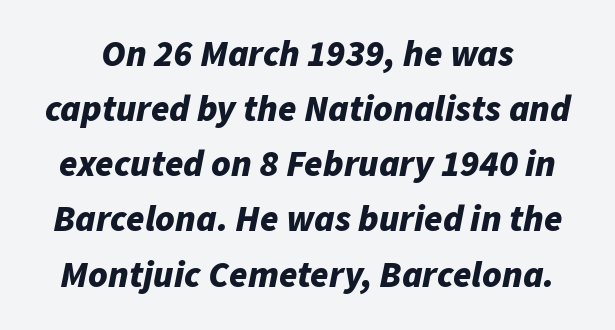
Q: Is the text bold? A: Yes.
Q: Is the text italic (slanted)? A: Yes, it leans right by about 11 degrees.
Q: Is the text underlined? A: No.
Q: Is the spacing between letters normal or unusually wide? A: Normal.
Q: Is the spacing between lines tight, normal or loose? A: Normal.
Q: Width (condensed, normal, or wide)? A: Normal.
Q: Stroke contrast? A: Low.
Q: x-height? A: Medium.
Q: Monospaced? A: No.
